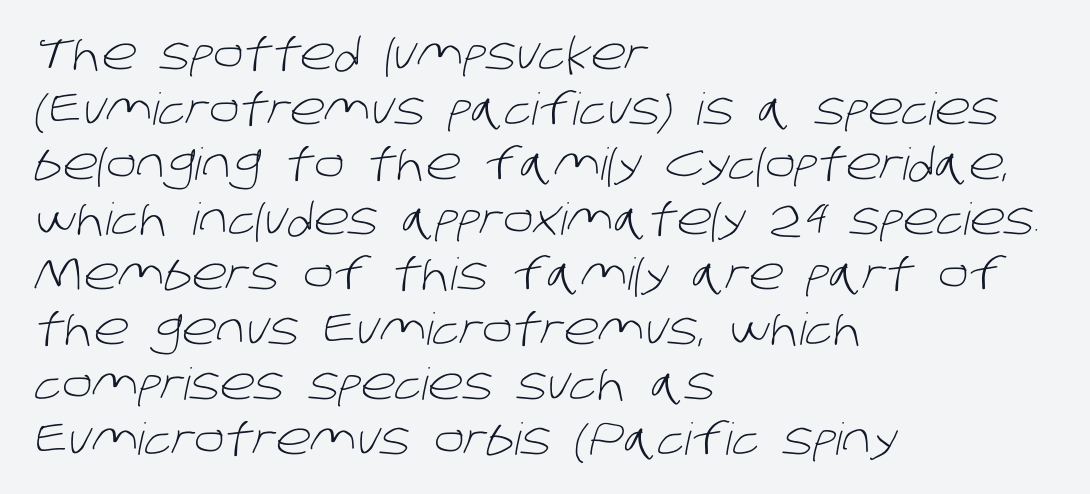
The image shows 44 px light sans-serif type; set left-aligned, normal line spacing (1.25x), normal letter spacing, not underlined; low stroke contrast and a large x-height.
